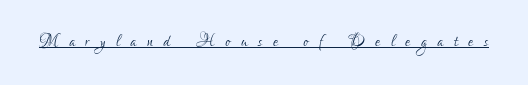
The image shows 22 px text type; set unusually wide letter spacing (+0.49 em), underlined.
